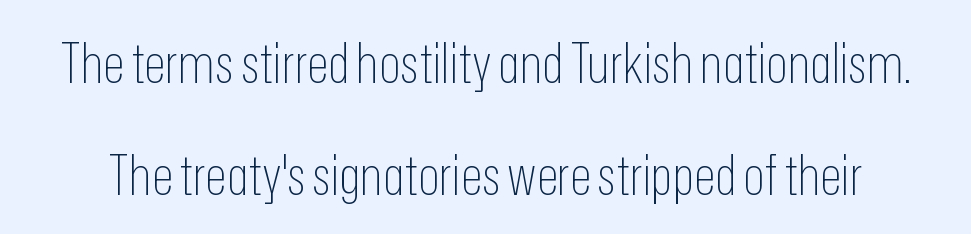
Students, observe: this is what heavily led, spacious text looks like. The typeface chosen for these lines omits serifs. Each word holds together tightly as a unit, with standard inter-letter gaps. You could not count columns in this text — the font is proportionally spaced.
